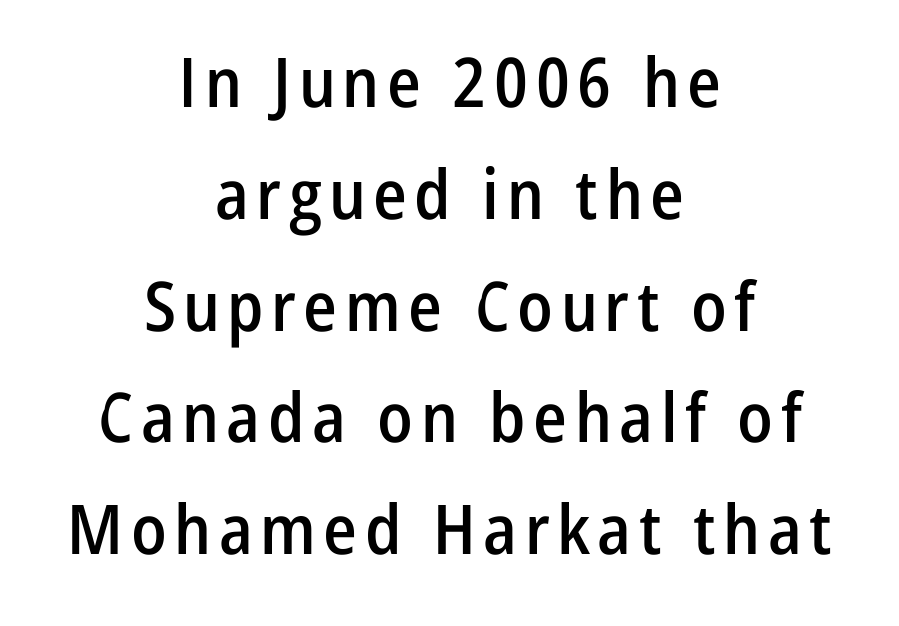
{"serif": "no", "italic": "no", "bold": "semi", "weight": "semibold", "width": "condensed", "stroke_contrast": "low", "x_height": "medium", "monospaced": "no", "underline": "no", "align": "center", "line_spacing": "normal", "line_spacing_ratio": 1.62, "glyph_px": 69}
